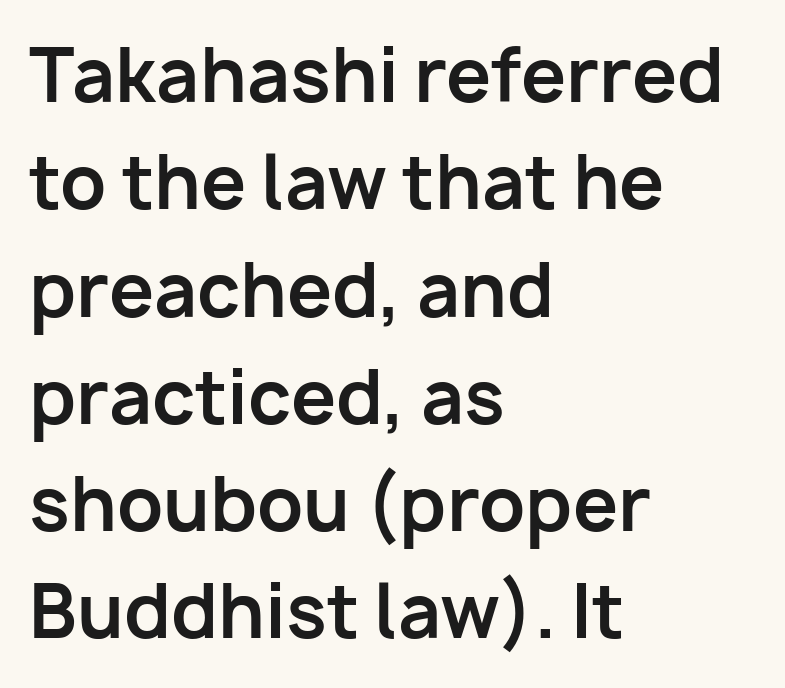
The baseline area is clear. Notice how the stems are strictly vertical — no italics here. The glyphs in this specimen are sans serif. Each letter keeps its own natural width here, so spacing adapts to shape. Compared with a centered layout, this one pins lines to the left instead. How would I describe the line gaps? Plain and ordinary.
